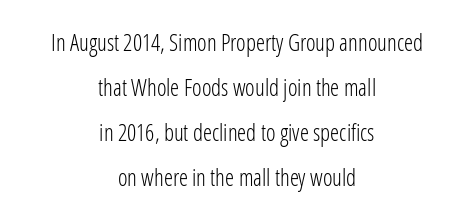
The image shows 23 px text type, upright; set centered, loose line spacing (1.96x), normal letter spacing, not underlined.
